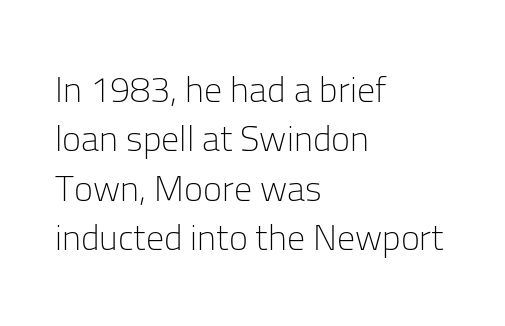
The type sits square on the baseline with zero lean. The glyphs are unaccompanied by any horizontal stroke below them. Summary of weight: not heavy and not bold. Look at the bottom of the vertical strokes: they stop flat, with no serifs. Tracking here is standard; glyphs follow each other at the usual distance.
